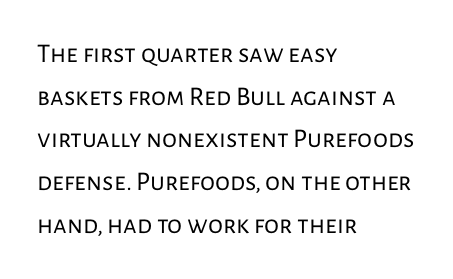
The image shows 27 px text type, upright; set left-aligned, normal line spacing (1.58x), normal letter spacing, not underlined.
